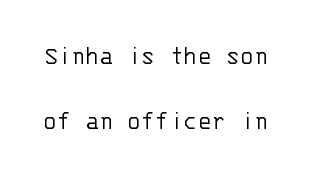
Just letters on the line, the space beneath them empty. Heaviness? Minimal to ordinary, like unemphasized prose. Ascenders rise straight up at ninety degrees. In terms of leading, this rendering errs on the spacious side. There is no visible air inserted between adjacent glyphs.
